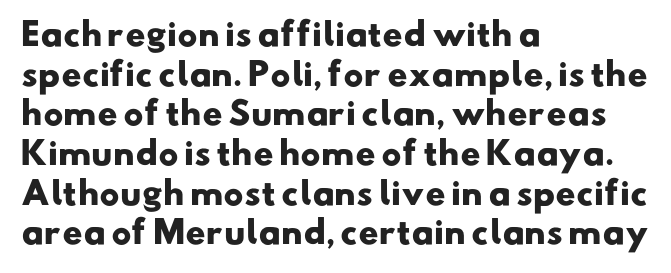
The image shows 31 px heavy, wide sans-serif type; set left-aligned, normal line spacing (1.28x), normal letter spacing, not underlined; low stroke contrast and a small x-height.
